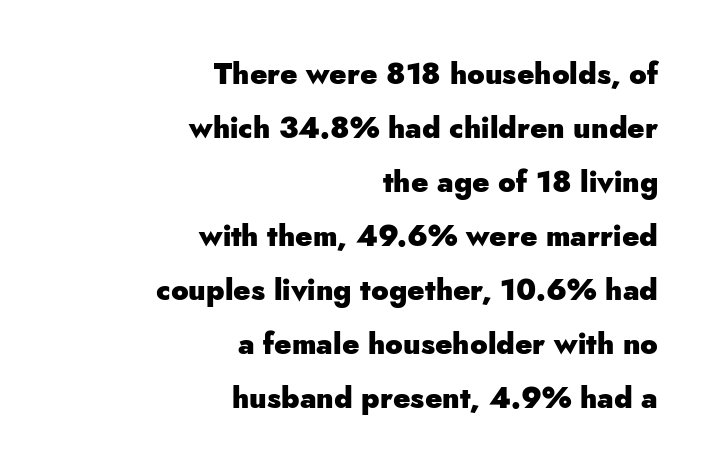
Q: Is the text bold? A: Yes.
Q: Is the text italic (slanted)? A: No, it is upright.
Q: Is the typeface a serif or a sans-serif typeface? A: Sans-serif.
Q: Is the text underlined? A: No.
Q: How is the paragraph aligned? A: Right-aligned.
Q: Is the spacing between letters normal or unusually wide? A: Normal.
Q: Width (condensed, normal, or wide)? A: Normal.
Q: Stroke contrast? A: Low.
Q: x-height? A: Small.
Q: Monospaced? A: No.
